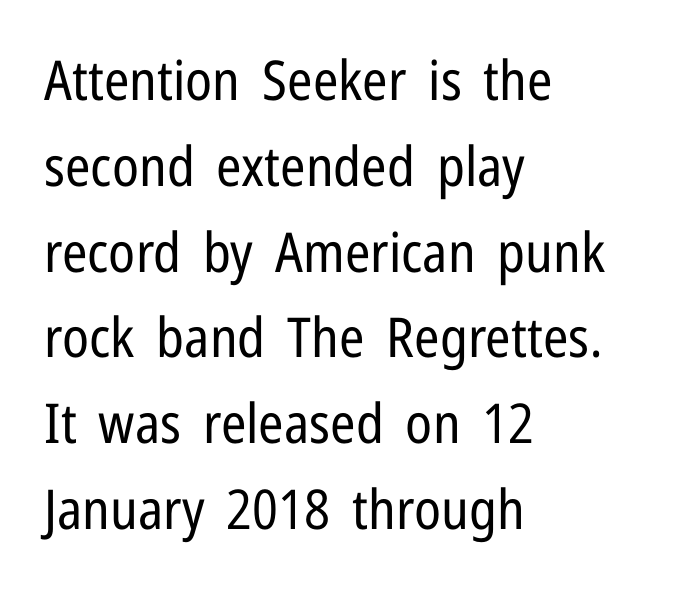
Any mark beneath the type? The region is blank. In terms of letterspacing, this is plain default setting. This block has exactly the height ordinary leading produces. Is this a fixed-width face? No — the glyphs have proportional, varying widths. Left-aligned paragraph, ragged on the right.
